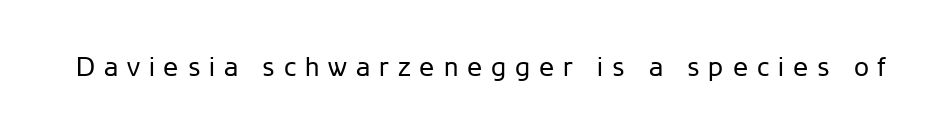
Rule under the text: the space is simply empty. The face used here is rendered with a markedly widened letterfit. Does the lettering tilt? It doesn't — this is upright. Letters have the restrained weight of plain body copy at most.
